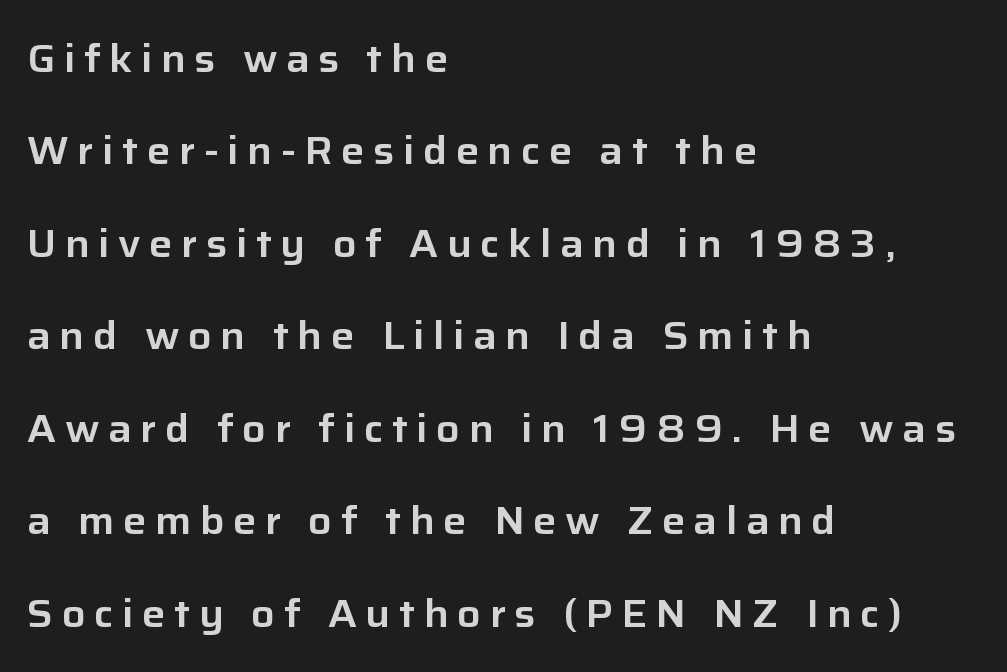
{"serif": "no", "italic": "no", "width": "normal", "stroke_contrast": "low", "x_height": "medium", "monospaced": "no", "underline": "no", "align": "left", "line_spacing": "loose", "line_spacing_ratio": 2.37, "letter_spacing": "wide", "letter_spacing_em": 0.22, "glyph_px": 39}
